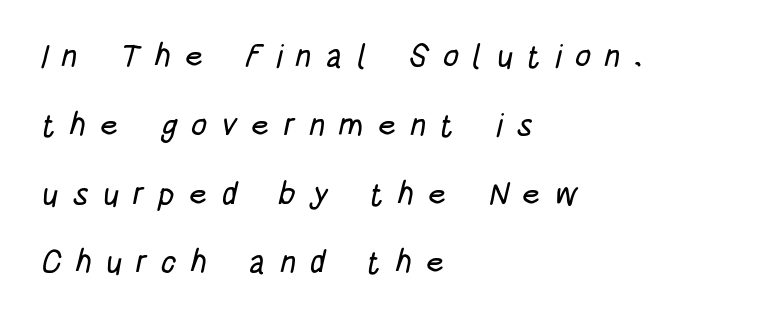
{"serif": "no", "width": "condensed", "stroke_contrast": "low", "x_height": "large", "monospaced": "no", "underline": "no", "align": "left", "line_spacing": "loose", "line_spacing_ratio": 2.15, "letter_spacing": "wide", "letter_spacing_em": 0.43, "glyph_px": 32}
